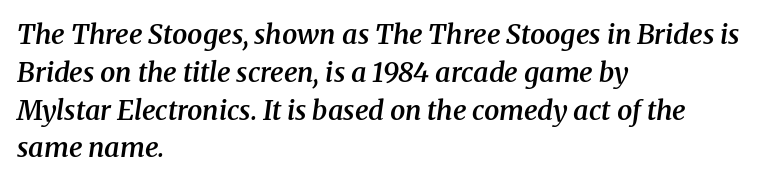
The tracking reads as untouched default to a designer's eye. The lines sit at an ordinary, default distance from one another. The characters look somewhat weighty, a semibold short of true bold. Just letters on the line, the space beneath them empty. The paragraph has a hard left edge and a soft right edge. Is the type slanted? Yes — the strokes lean at a clear angle.
